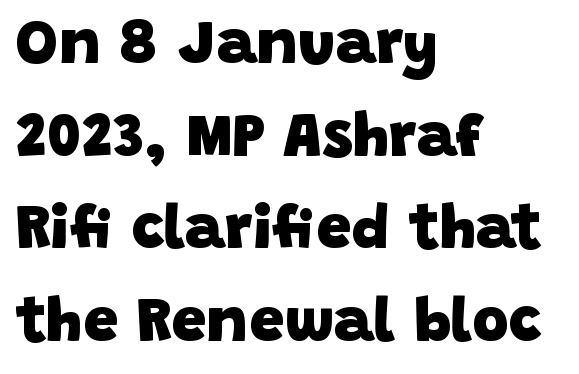
The image shows 63 px heavy sans-serif type; set left-aligned, normal line spacing (1.47x), normal letter spacing, not underlined; low stroke contrast and a large x-height.
